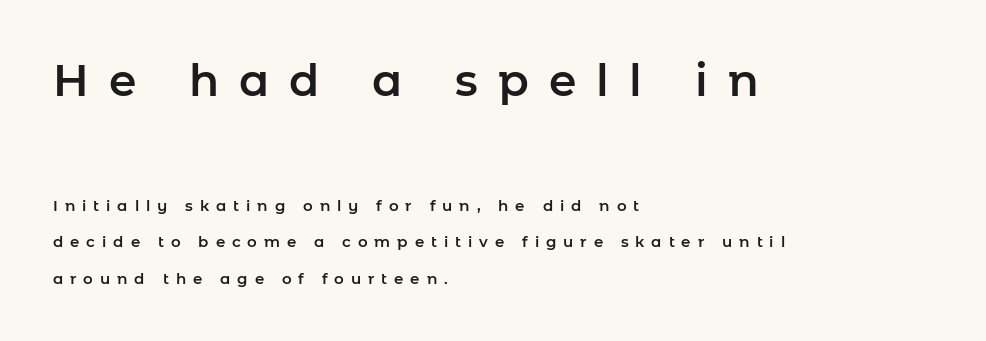
The horizontal fit of the characters is loose and conspicuously gappy. Ascenders rise straight up at ninety degrees. If you measured baseline to baseline, you'd find a long distance. The rendering uses natural spacing where letterforms have individual widths.
